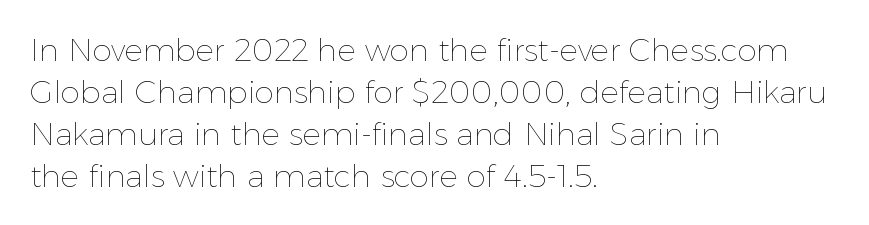
The image shows 31 px thin type, upright; set left-aligned, normal line spacing (1.35x), normal letter spacing, not underlined; a medium x-height.
